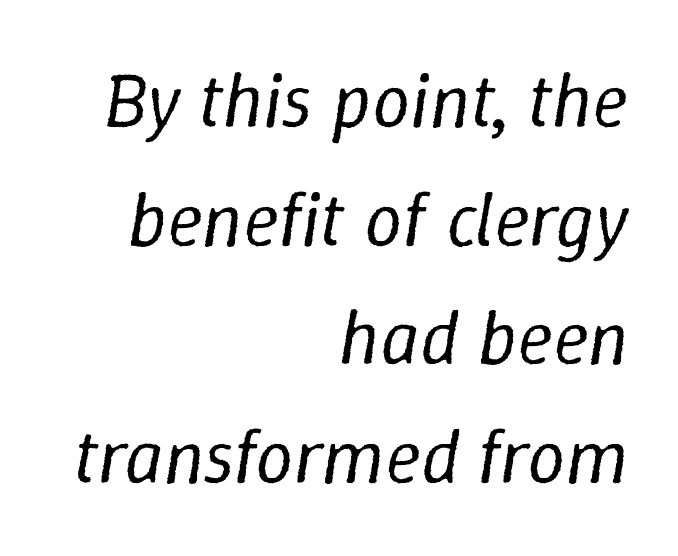
{"italic": "yes", "lean": "right", "slant_degrees": 9, "bold": "no", "weight": "regular", "width": "normal", "stroke_contrast": "low", "x_height": "medium", "monospaced": "no", "underline": "no", "align": "right", "line_spacing": "normal", "line_spacing_ratio": 1.56, "letter_spacing": "normal", "letter_spacing_em": 0.0, "glyph_px": 76}
